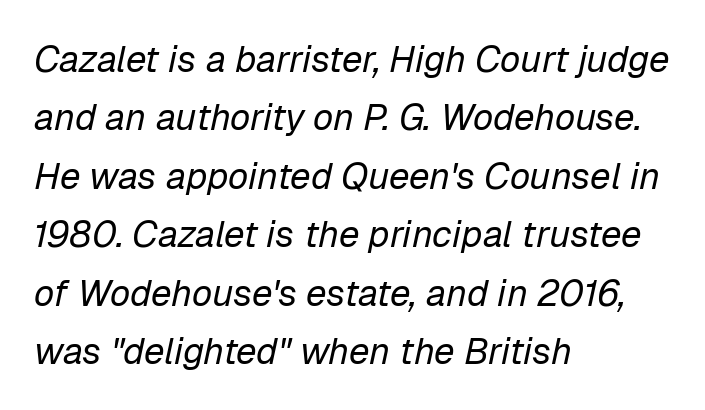
Nobody touched the tracking dial on this one. The passage shown is typed in a proportional face where columns would drift. Compared with typical paragraphs, the rows here are spaced about the same. A classic flush-left, rag-right setting is used for this passage. The space directly below the letters is spotless. It's the slanting kind of type.
